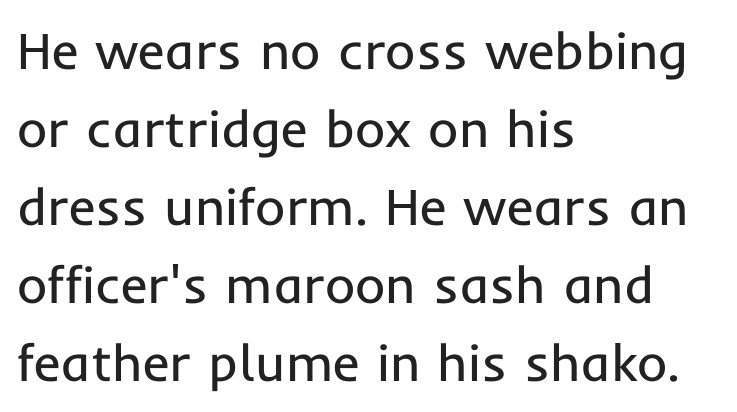
{"serif": "no", "italic": "no", "bold": "no", "weight": "regular", "width": "normal", "stroke_contrast": "low", "x_height": "medium", "monospaced": "no", "underline": "no", "align": "left", "line_spacing": "normal", "line_spacing_ratio": 1.5, "letter_spacing": "normal", "letter_spacing_em": 0.0, "glyph_px": 52}
